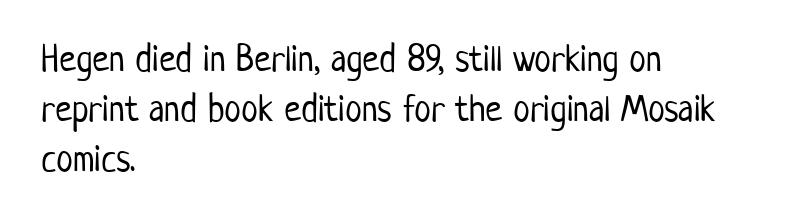
The image shows 38 px light, condensed sans-serif type, upright; set left-aligned, normal line spacing (1.31x), normal letter spacing, not underlined; low stroke contrast and a medium x-height.
